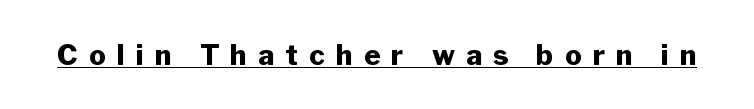
Q: Is the text bold? A: Yes.
Q: Is the text italic (slanted)? A: No, it is upright.
Q: Is the typeface a serif or a sans-serif typeface? A: Sans-serif.
Q: Is the text underlined? A: Yes.
Q: Is the spacing between letters normal or unusually wide? A: Unusually wide.
Q: Width (condensed, normal, or wide)? A: Normal.
Q: Stroke contrast? A: Low.
Q: x-height? A: Medium.
Q: Monospaced? A: No.
